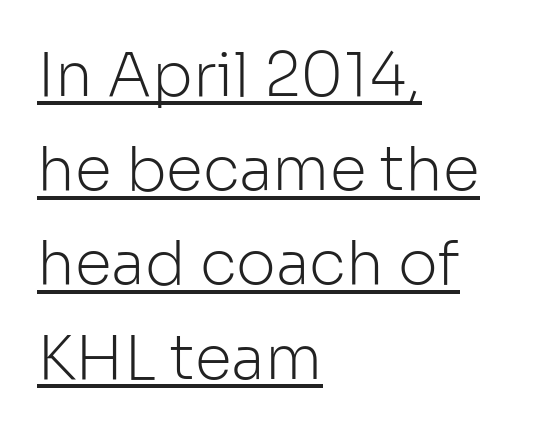
Q: Is the text bold? A: No.
Q: Is the text italic (slanted)? A: No, it is upright.
Q: Is the typeface a serif or a sans-serif typeface? A: Sans-serif.
Q: Is the text underlined? A: Yes.
Q: How is the paragraph aligned? A: Left-aligned.
Q: Is the spacing between letters normal or unusually wide? A: Normal.
Q: Is the spacing between lines tight, normal or loose? A: Normal.
Q: Width (condensed, normal, or wide)? A: Normal.
Q: Stroke contrast? A: Low.
Q: x-height? A: Medium.
Q: Monospaced? A: No.
